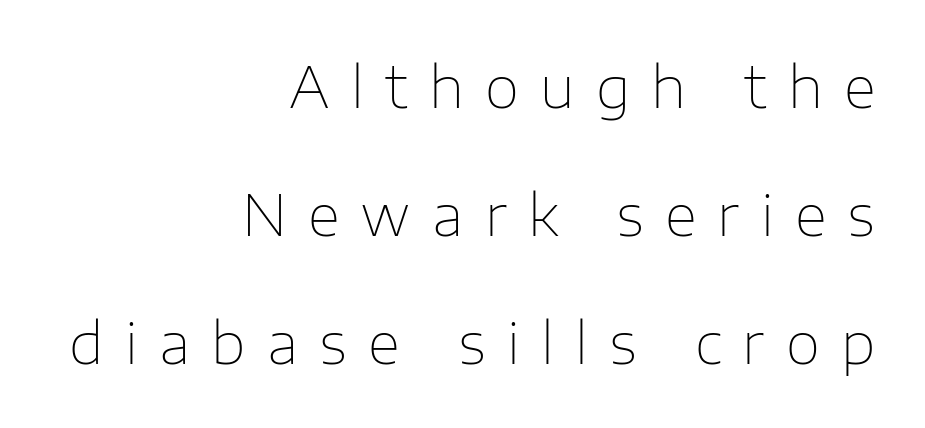
The image shows 56 px thin sans-serif type, upright; set right-aligned, loose line spacing (2.29x), unusually wide letter spacing (+0.38 em), not underlined; low stroke contrast and a medium x-height.
